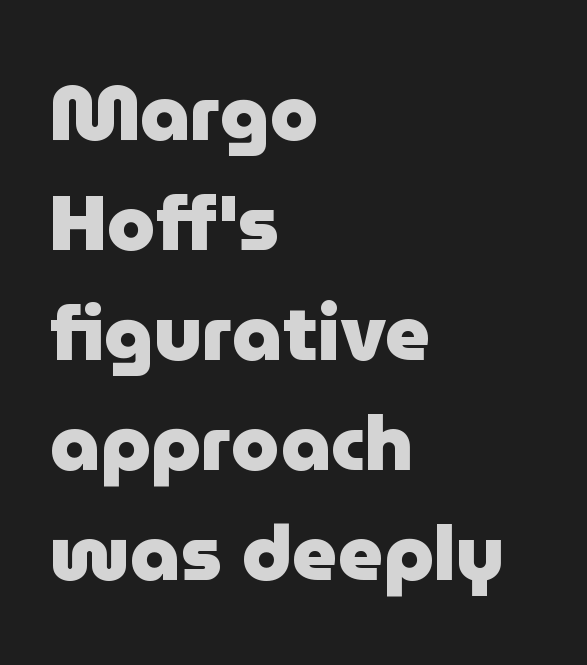
Does extra space separate the letters? No, they use regular spacing. The lines in this sample share a left origin and differ only in where they stop. A sans-serif font was chosen for this passage. A typesetter would call this leading conventional body-copy spacing. The glyphs are unaccompanied by any horizontal stroke below them. Here the designer chose a conventional face with non-uniform glyph widths.
